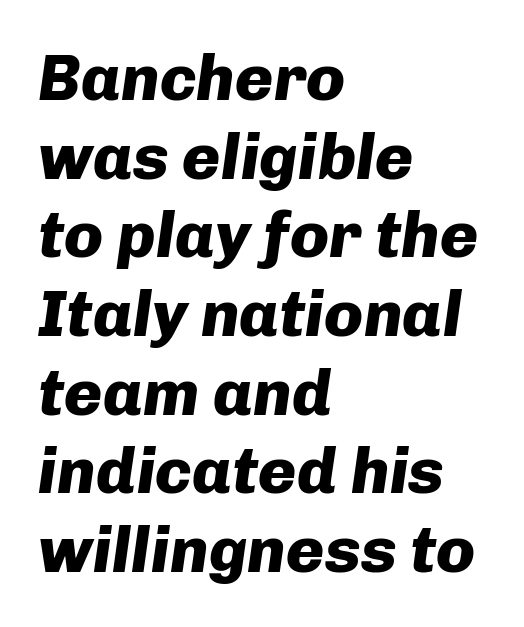
Glance below the letters and you will spot only blank space. The whole block is typeset with a tilt. Which margin do the lines hug? The left one — the right edge is uneven. These lines keep a tight, regular rhythm from letter to letter. The face used here is proportionally spaced, like ordinary book or web type.
